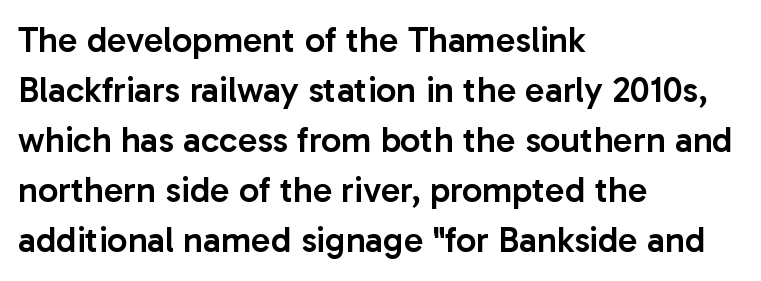
{"serif": "no", "italic": "no", "bold": "semi", "weight": "semibold", "width": "normal", "stroke_contrast": "low", "x_height": "medium", "monospaced": "no", "underline": "no", "align": "left", "line_spacing": "normal", "line_spacing_ratio": 1.39, "letter_spacing": "normal", "letter_spacing_em": 0.0, "glyph_px": 36}
